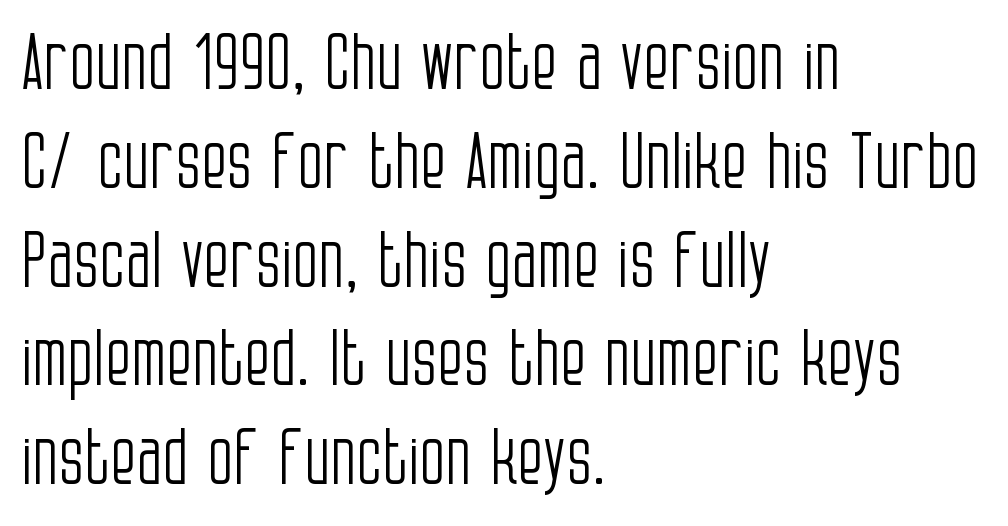
This sample has the flowing, uneven cadence of proportional lettering. Only glyphs here, with clear space below each row. A typesetter would mark this as roman, not italic. The block of text has a typical density, with ordinary space between rows. A sans-serif font was chosen for this passage.
